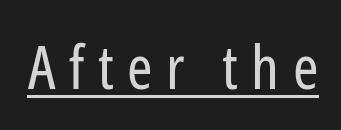
Q: Is the text bold? A: No.
Q: Is the text italic (slanted)? A: No, it is upright.
Q: Is the typeface a serif or a sans-serif typeface? A: Sans-serif.
Q: Is the text underlined? A: Yes.
Q: Is the spacing between letters normal or unusually wide? A: Unusually wide.
Q: Width (condensed, normal, or wide)? A: Condensed.
Q: Stroke contrast? A: Low.
Q: x-height? A: Medium.
Q: Monospaced? A: No.
